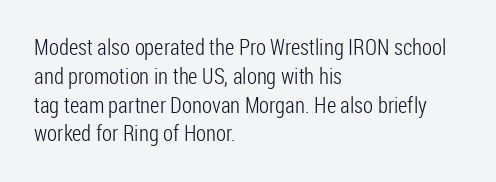
{"italic": "no", "bold": "no", "underline": "no", "align": "left", "line_spacing": "normal", "line_spacing_ratio": 1.31, "letter_spacing": "normal", "letter_spacing_em": 0.0, "glyph_px": 22}
